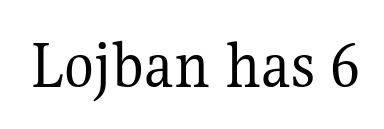
Small tapered or slab feet sit at the stroke ends, so this counts as serif. Glance below the letters and you will spot only blank space. Is the type heavy? It reads as light-to-regular instead. Words appear dense and cohesive because spacing is normal. The face used here is proportionally spaced, like ordinary book or web type. This is roman type, the default non-slanted kind.
